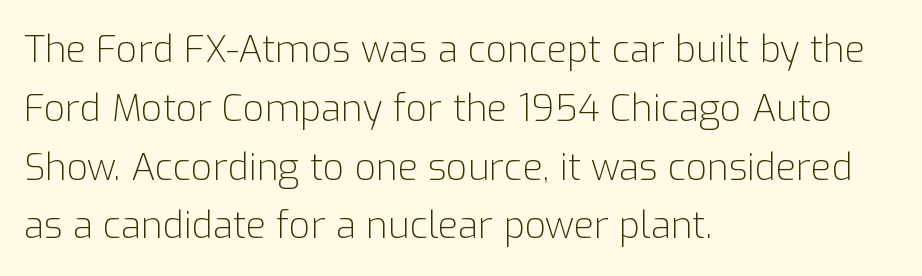
{"serif": "no", "italic": "no", "bold": "no", "weight": "light", "width": "normal", "stroke_contrast": "low", "x_height": "medium", "monospaced": "no", "underline": "no", "align": "left", "line_spacing": "normal", "line_spacing_ratio": 1.59, "letter_spacing": "normal", "letter_spacing_em": 0.0, "glyph_px": 37}
